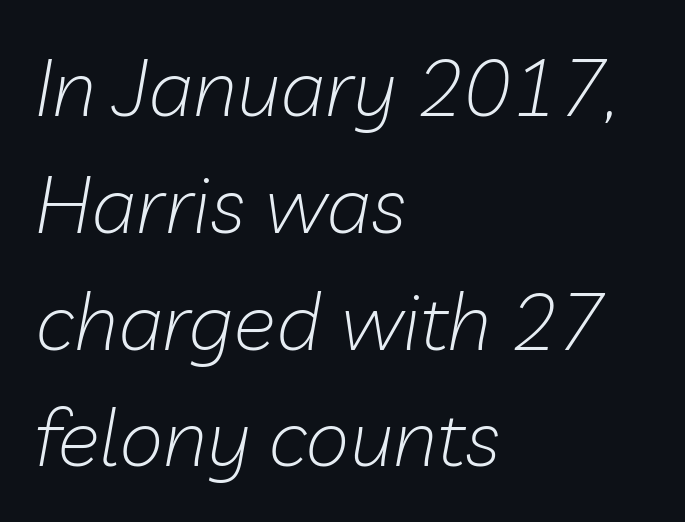
In terms of leading, this rendering sits right in the middle. These lines stack with their left ends in a neat column. No heavy texture on the line: the type isn't bold. A typesetter would call this proportional, since set widths differ per character. The type is set solid horizontally, with unmodified tracking. Compared with ordinary roman type, these characters are visibly tilted.
